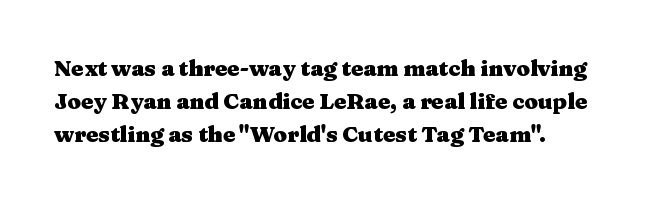
Q: Is the text bold? A: Yes.
Q: Is the text italic (slanted)? A: No, it is upright.
Q: Is the text underlined? A: No.
Q: How is the paragraph aligned? A: Left-aligned.
Q: Is the spacing between letters normal or unusually wide? A: Normal.
Q: Is the spacing between lines tight, normal or loose? A: Normal.
